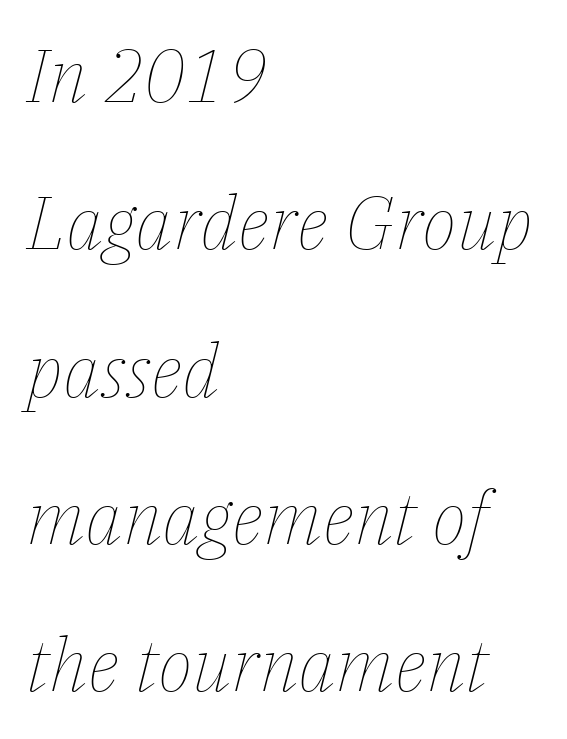
The image shows 74 px thin type, italic (leaning right); set left-aligned, loose line spacing (1.99x), normal letter spacing, not underlined; low stroke contrast and a medium x-height.
